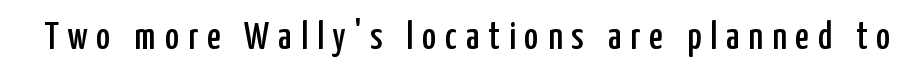
Q: Is the text italic (slanted)? A: No, it is upright.
Q: Is the typeface a serif or a sans-serif typeface? A: Sans-serif.
Q: Is the text underlined? A: No.
Q: Is the spacing between letters normal or unusually wide? A: Unusually wide.
Q: Width (condensed, normal, or wide)? A: Condensed.
Q: Stroke contrast? A: Low.
Q: x-height? A: Medium.
Q: Monospaced? A: No.
